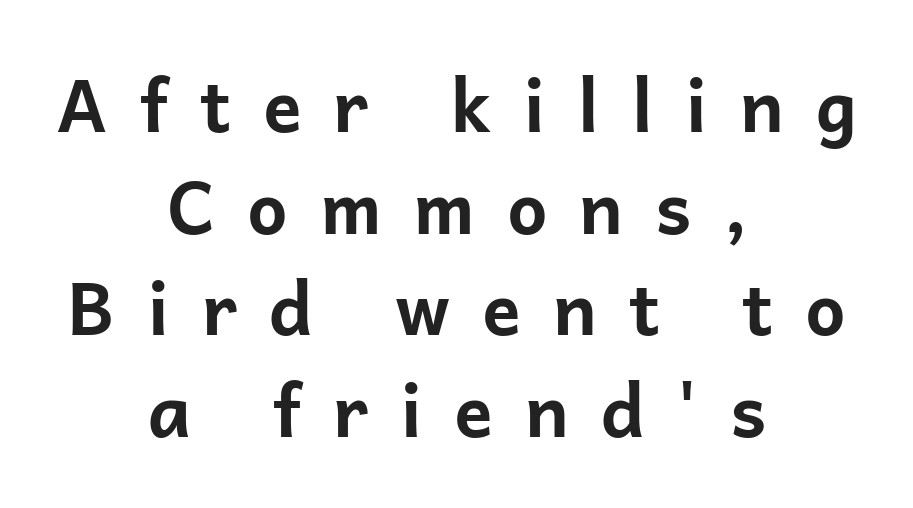
The image shows 72 px bold sans-serif type, upright; set centered, normal line spacing (1.41x), unusually wide letter spacing (+0.44 em), not underlined; low stroke contrast and a medium x-height.
